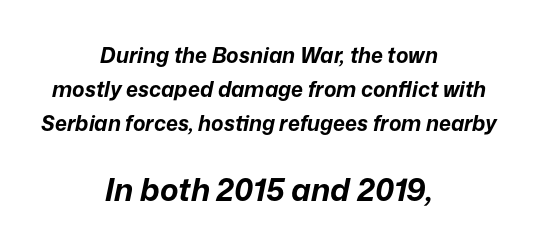
Q: Is the text bold? A: Yes.
Q: Is the text italic (slanted)? A: Yes, it leans right by about 12 degrees.
Q: Is the text underlined? A: No.
Q: How is the paragraph aligned? A: Centered.
Q: Is the spacing between letters normal or unusually wide? A: Normal.
Q: Is the spacing between lines tight, normal or loose? A: Normal.
Q: Which block of text is set in a larger size, the first (top) or the second (bottom)? A: The second (bottom) one.
Q: Width (condensed, normal, or wide)? A: Normal.
Q: Stroke contrast? A: Low.
Q: x-height? A: Medium.
Q: Monospaced? A: No.
